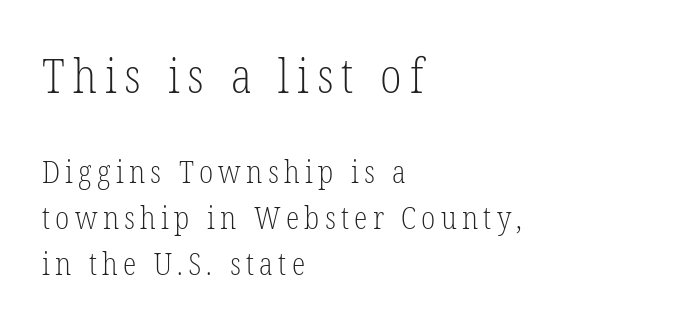
{"serif": "yes", "italic": "no", "bold": "no", "weight": "light", "width": "condensed", "stroke_contrast": "low", "x_height": "medium", "monospaced": "no", "underline": "no", "align": "left", "line_spacing": "normal", "line_spacing_ratio": 1.48, "larger_block": "first", "size_ratio": 1.52, "glyph_px": 47}
